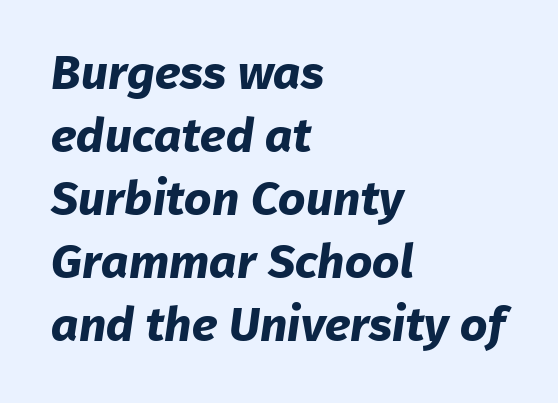
The image shows 48 px bold sans-serif type; set left-aligned, normal line spacing (1.31x), normal letter spacing, not underlined; low stroke contrast and a medium x-height.
